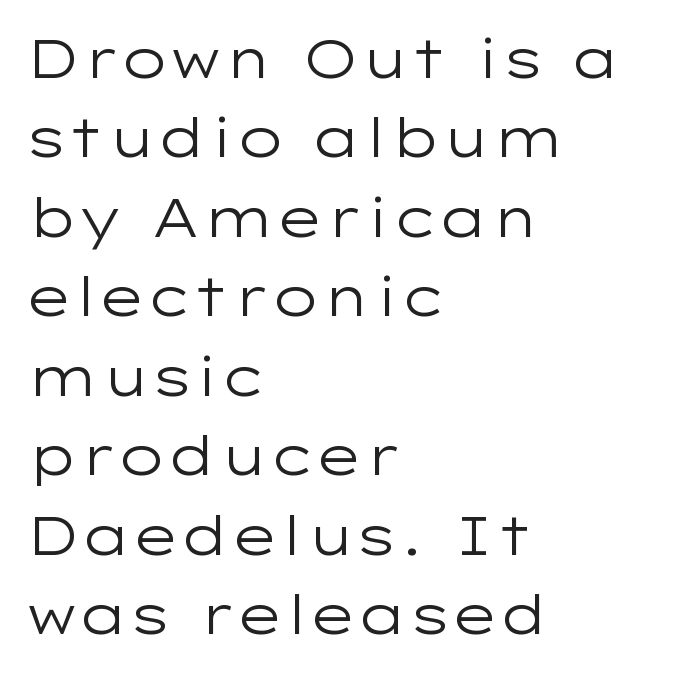
Q: Is the text bold? A: No.
Q: Is the text italic (slanted)? A: No, it is upright.
Q: Is the typeface a serif or a sans-serif typeface? A: Sans-serif.
Q: Is the text underlined? A: No.
Q: How is the paragraph aligned? A: Left-aligned.
Q: Is the spacing between letters normal or unusually wide? A: Normal.
Q: Is the spacing between lines tight, normal or loose? A: Normal.
Q: Width (condensed, normal, or wide)? A: Wide.
Q: Stroke contrast? A: Low.
Q: x-height? A: Medium.
Q: Monospaced? A: No.
